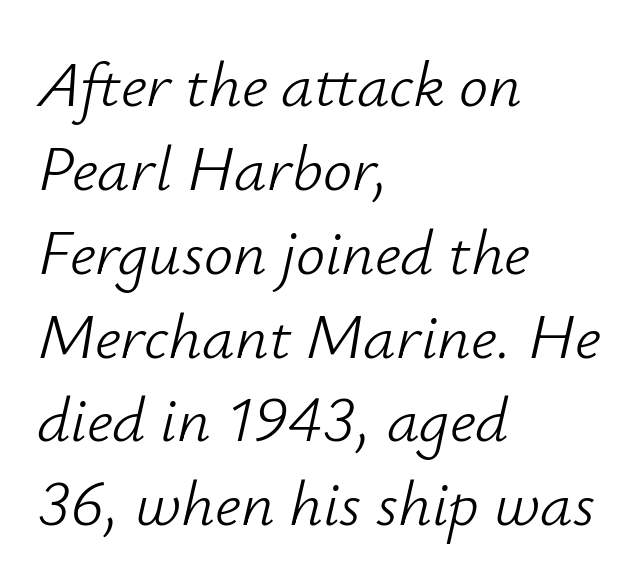
{"italic": "yes", "lean": "right", "slant_degrees": 12, "bold": "no", "weight": "light", "width": "normal", "stroke_contrast": "low", "x_height": "small", "monospaced": "no", "underline": "no", "align": "left", "line_spacing": "normal", "line_spacing_ratio": 1.29, "letter_spacing": "normal", "letter_spacing_em": 0.0, "glyph_px": 65}
